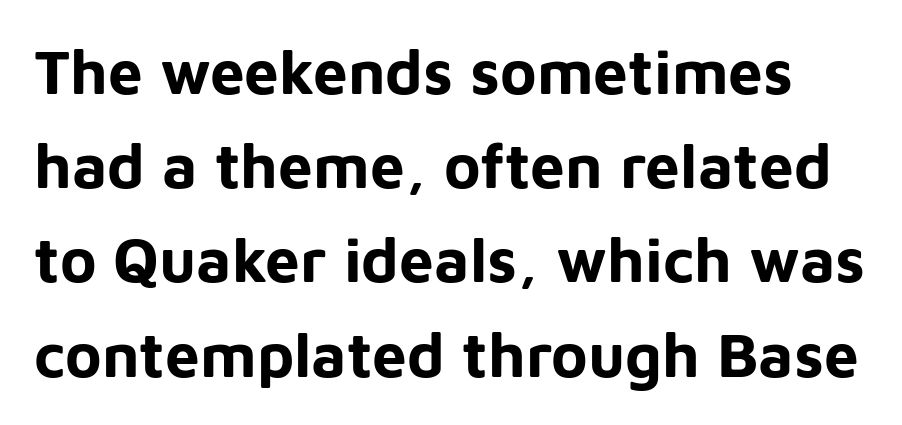
{"serif": "no", "italic": "no", "bold": "yes", "weight": "bold", "width": "normal", "stroke_contrast": "low", "x_height": "medium", "monospaced": "no", "underline": "no", "line_spacing": "normal", "line_spacing_ratio": 1.52, "letter_spacing": "normal", "letter_spacing_em": 0.0, "glyph_px": 62}
